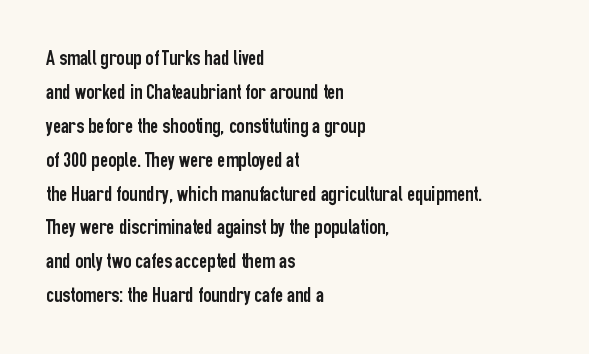
Inter-character spacing is left at the font's built-in metrics. A bare baseline throughout the passage. The typography opts for an upright posture over an oblique one. Casual observation: everything's shoved over to the left.
